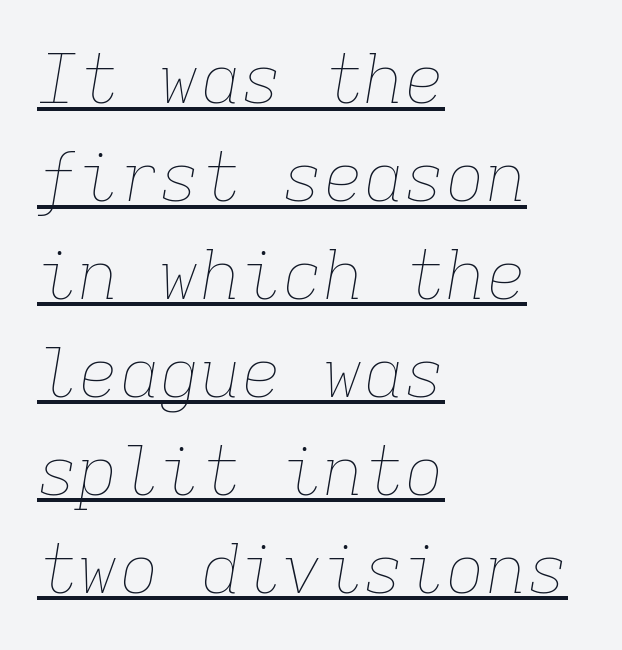
The image shows 68 px thin type, italic (leaning right), monospaced; set left-aligned, normal line spacing (1.44x), normal letter spacing, underlined; low stroke contrast and a medium x-height.
